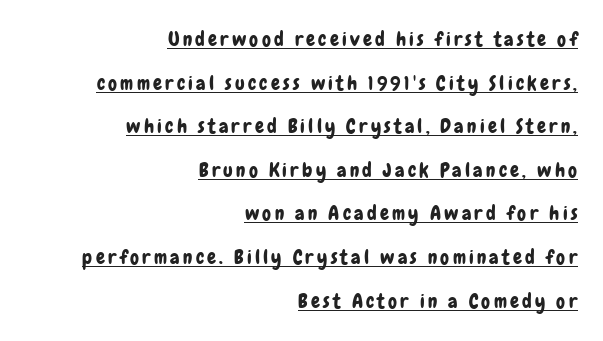
Q: Is the text italic (slanted)? A: No, it is upright.
Q: Is the text underlined? A: Yes.
Q: How is the paragraph aligned? A: Right-aligned.
Q: Is the spacing between lines tight, normal or loose? A: Loose.
